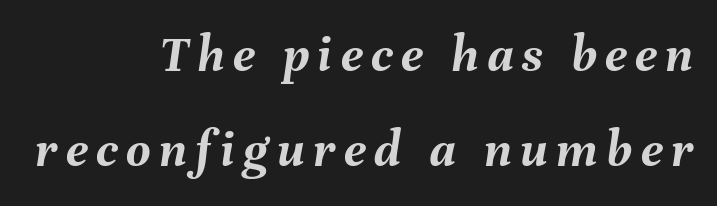
{"italic": "yes", "lean": "right", "slant_degrees": 8, "bold": "yes", "weight": "semibold", "width": "normal", "stroke_contrast": "medium", "x_height": "medium", "monospaced": "no", "underline": "no", "align": "right", "line_spacing_ratio": 1.8, "glyph_px": 53}
